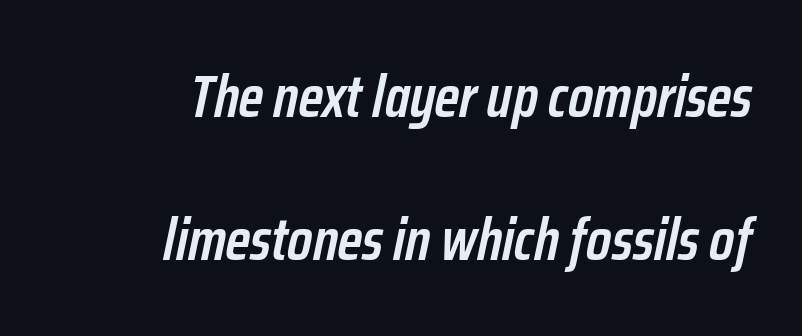
{"italic": "yes", "lean": "right", "slant_degrees": 12, "bold": "semi", "weight": "semibold", "width": "condensed", "stroke_contrast": "low", "x_height": "medium", "monospaced": "no", "underline": "no", "align": "right", "line_spacing": "loose", "line_spacing_ratio": 2.42, "letter_spacing": "normal", "letter_spacing_em": 0.0, "glyph_px": 59}
